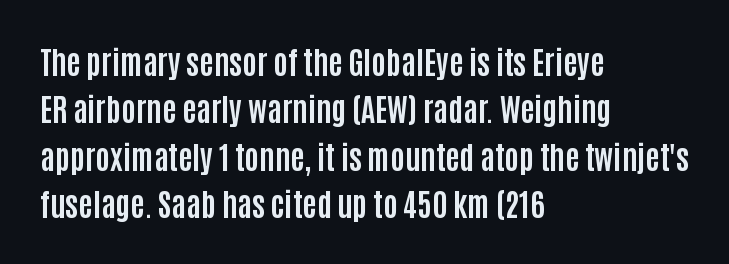
{"serif": "no", "italic": "no", "bold": "yes", "weight": "bold", "width": "condensed", "stroke_contrast": "low", "x_height": "large", "monospaced": "no", "underline": "no", "align": "left", "line_spacing": "normal", "line_spacing_ratio": 1.53, "letter_spacing": "normal", "letter_spacing_em": 0.0, "glyph_px": 31}
